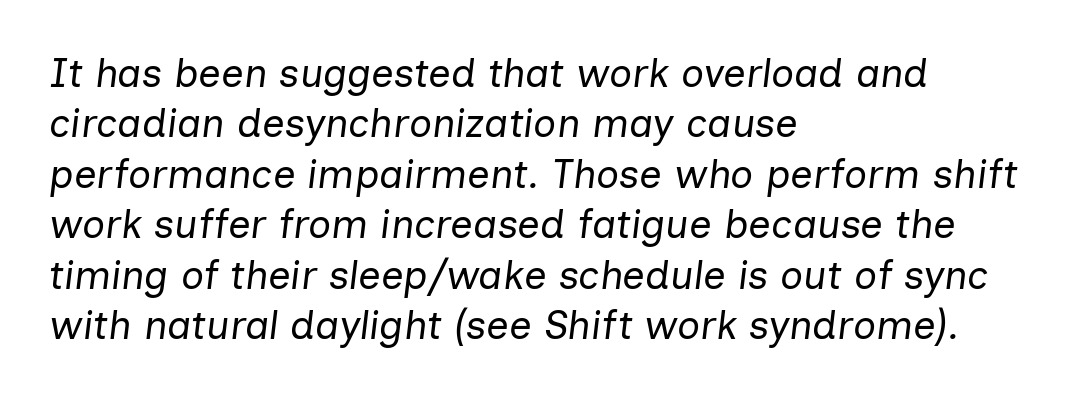
The image shows 40 px regular-weight type, italic (leaning right); set left-aligned, normal line spacing (1.26x), normal letter spacing, not underlined; low stroke contrast and a medium x-height.
